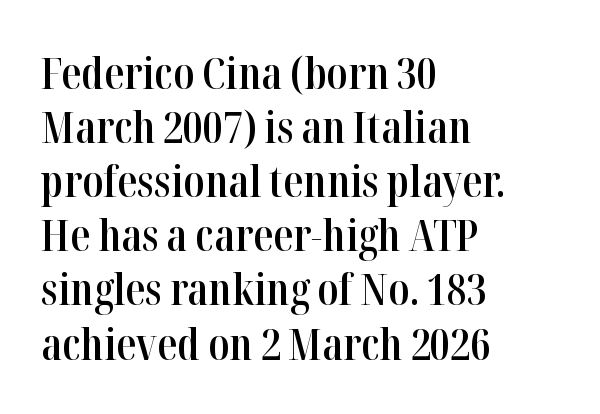
The image shows 44 px semibold, condensed serif type, upright; set left-aligned, line spacing 1.23x, normal letter spacing, not underlined; high stroke contrast and a medium x-height.
